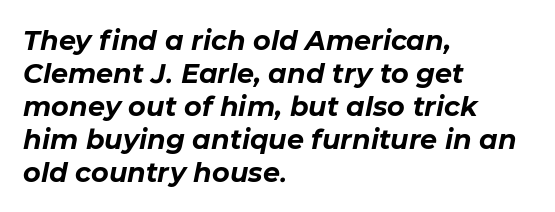
Q: Is the text bold? A: Yes.
Q: Is the text italic (slanted)? A: Yes, it leans right by about 11 degrees.
Q: Is the text underlined? A: No.
Q: How is the paragraph aligned? A: Left-aligned.
Q: Is the spacing between letters normal or unusually wide? A: Normal.
